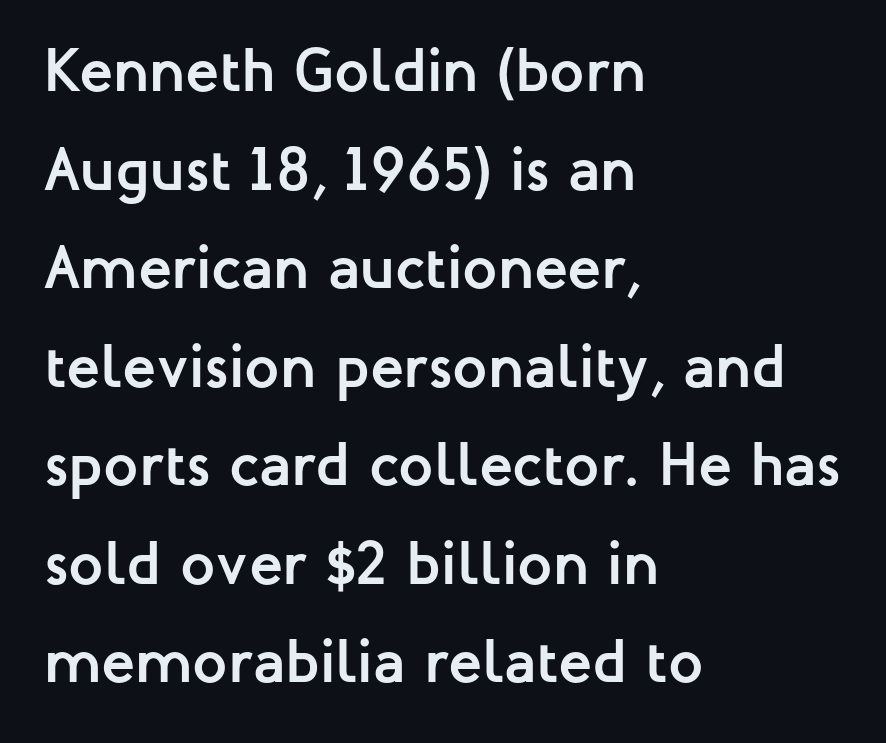
The type family on display is of the sans-serif kind. Tall strokes in this sample are plumb rather than angled. The sample has been set heavy, in full bold. This sample is left-justified, so line endings fall wherever the words run out.
